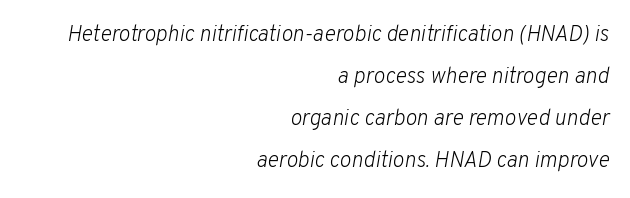
{"italic": "yes", "lean": "right", "slant_degrees": 10, "bold": "no", "underline": "no", "align": "right", "line_spacing": "loose", "line_spacing_ratio": 1.91, "letter_spacing": "normal", "letter_spacing_em": 0.0, "glyph_px": 22}
